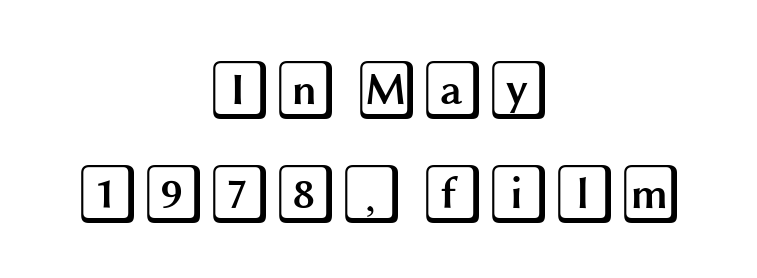
The image shows 60 px wide type, upright; set centered, line spacing 1.74x, normal letter spacing, not underlined; a large x-height.
